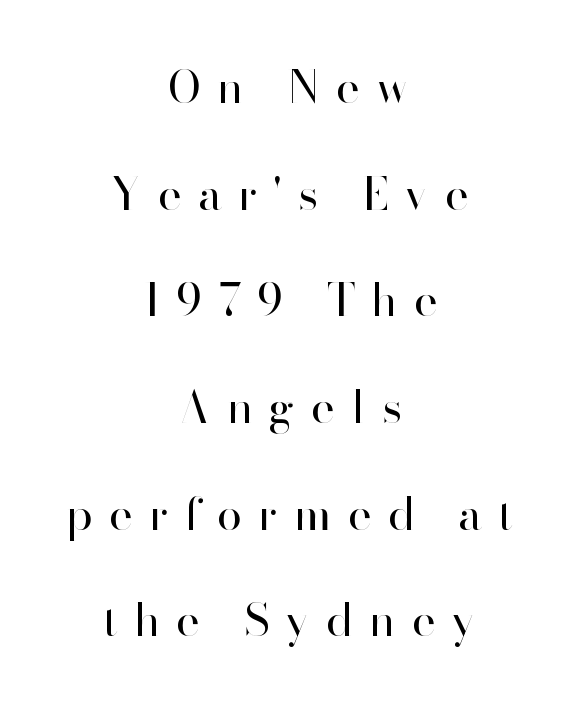
The image shows 45 px regular-weight sans-serif type, upright; set centered, loose line spacing (2.37x), unusually wide letter spacing (+0.36 em), not underlined; high stroke contrast and a small x-height.
